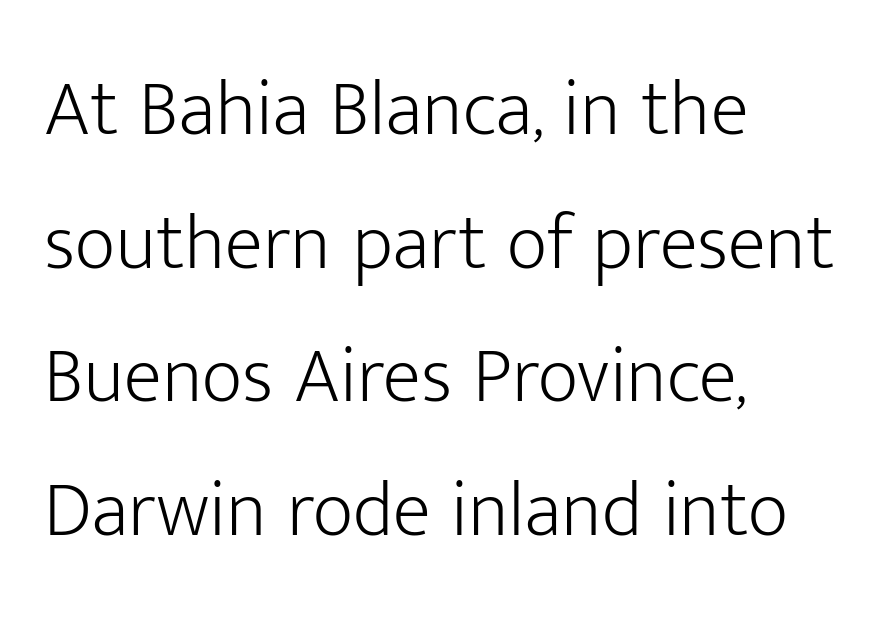
The image shows 79 px light sans-serif type, upright; set left-aligned, normal line spacing (1.69x), normal letter spacing, not underlined; low stroke contrast and a medium x-height.
